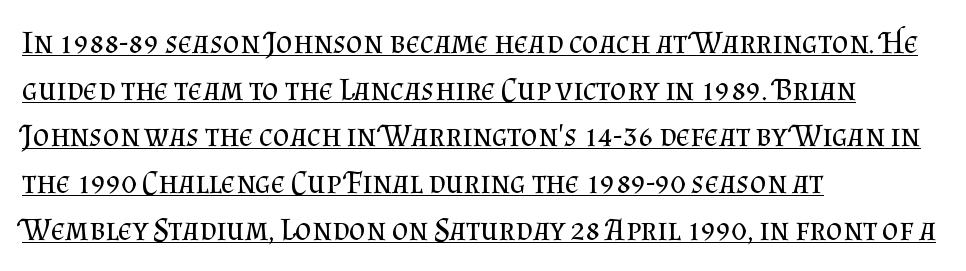
A normal amount of white space separates one row of letters from the next. You could call the tracking neutral — neither tight nor loose. This is serif lettering, the kind often seen in printed books. The letters stand upright; this is a roman face. Think of a printed novel: that variable character pitch is what you see here. Is this a heavy cut? Hardly; it is regular or lighter.
